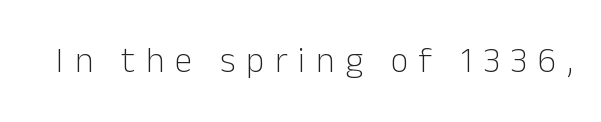
The image shows 35 px light sans-serif type, upright; set unusually wide letter spacing (+0.31 em), not underlined; low stroke contrast and a medium x-height.
